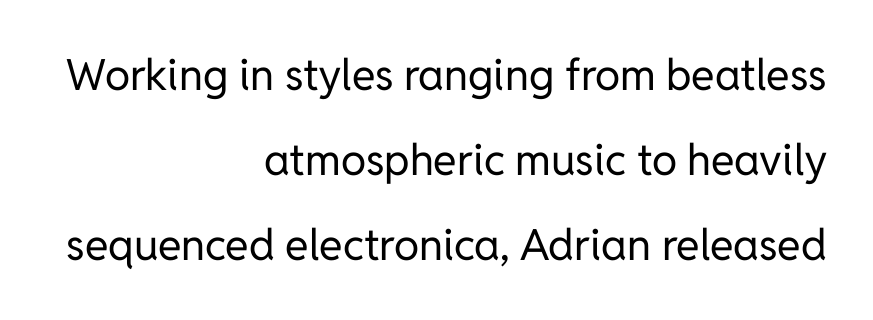
{"serif": "no", "italic": "no", "bold": "no", "weight": "regular", "width": "normal", "stroke_contrast": "low", "x_height": "medium", "monospaced": "no", "underline": "no", "align": "right", "line_spacing": "loose", "line_spacing_ratio": 1.98, "letter_spacing": "normal", "letter_spacing_em": 0.0, "glyph_px": 43}
